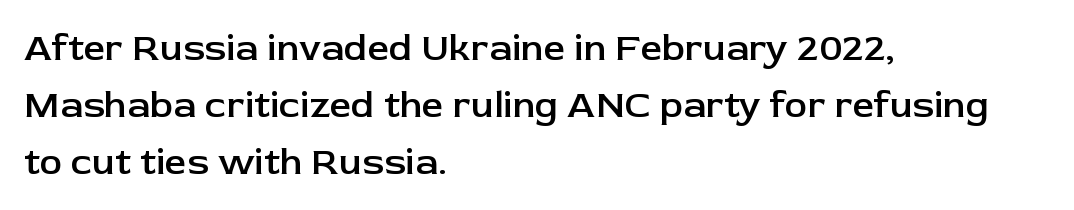
{"serif": "no", "italic": "no", "bold": "semi", "weight": "semibold", "width": "normal", "stroke_contrast": "low", "x_height": "medium", "monospaced": "no", "underline": "no", "align": "left", "line_spacing": "normal", "line_spacing_ratio": 1.5, "letter_spacing": "normal", "letter_spacing_em": 0.0, "glyph_px": 38}
